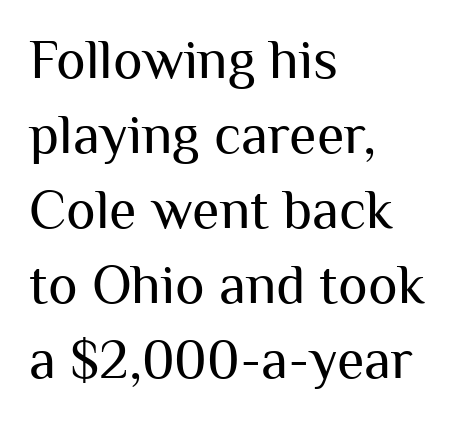
{"serif": "no", "italic": "no", "bold": "no", "weight": "regular", "width": "normal", "stroke_contrast": "medium", "x_height": "medium", "monospaced": "no", "underline": "no", "align": "left", "line_spacing": "normal", "line_spacing_ratio": 1.34, "letter_spacing": "normal", "letter_spacing_em": 0.0, "glyph_px": 56}
